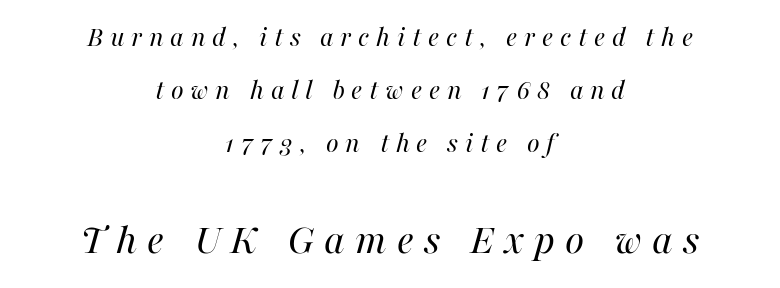
The image shows 44 px regular-weight type, italic (leaning right); set centered, line spacing 1.83x, unusually wide letter spacing (+0.23 em), not underlined; the second (bottom) block is 1.52x larger; high stroke contrast and a medium x-height.
